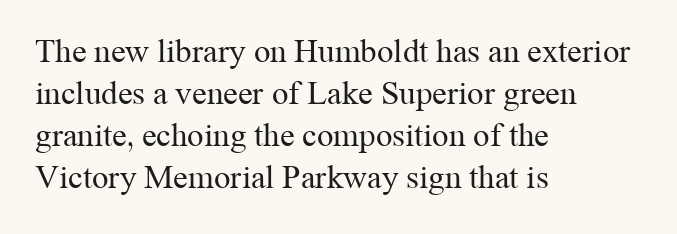
This is the regular roman posture of the typeface. A clean baseline with only descenders dipping below it. Letterform terminals end in serifs throughout the passage. This sample has the flowing, uneven cadence of proportional lettering. Rows of type keep a routine distance in the vertical direction.
